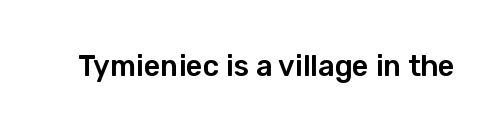
The image shows 29 px sans-serif type, upright; set normal letter spacing, not underlined; low stroke contrast and a medium x-height.
